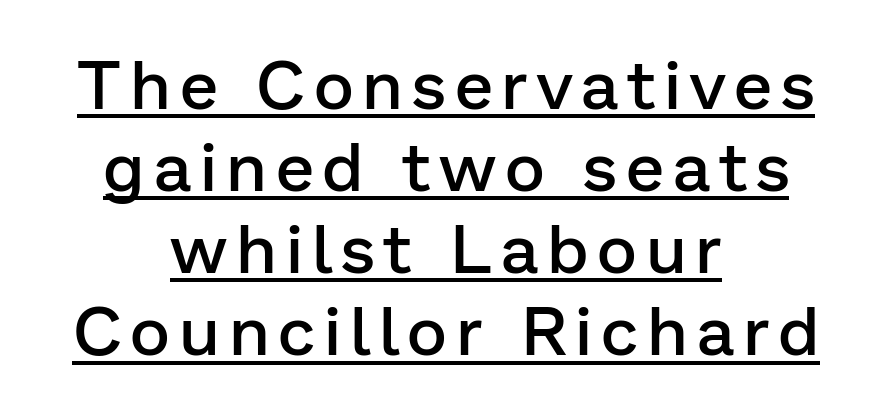
Stroke terminals: plain, sans-serif. Posture: upright roman. Honestly, the underline is the first thing you notice here. The font is running at a semibold setting, under full bold.
